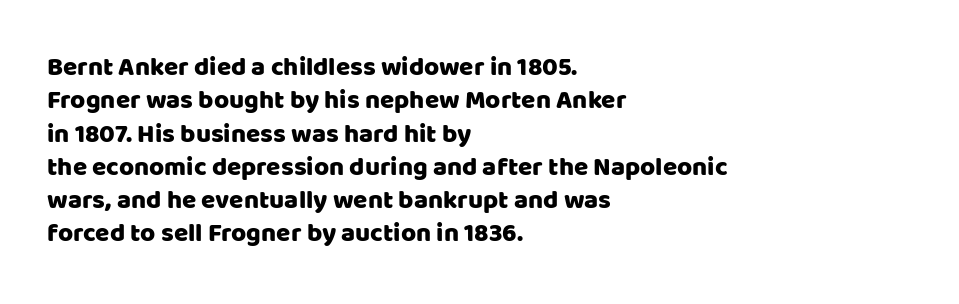
Beneath every word, the page is bare. Evenly set lines give the paragraph a standard silhouette. The compositor pushed each line to the left boundary. Spacing between characters is what you'd get straight out of the box. When letters stand straight like this, we call the style roman or upright.
